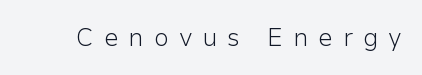
Q: Is the text bold? A: No.
Q: Is the text italic (slanted)? A: No, it is upright.
Q: Is the text underlined? A: No.
Q: Is the spacing between letters normal or unusually wide? A: Unusually wide.
